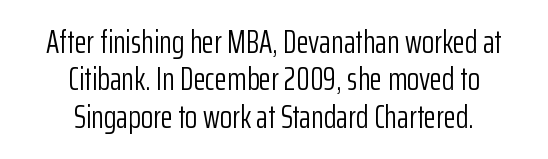
Q: Is the text bold? A: No.
Q: Is the text italic (slanted)? A: No, it is upright.
Q: Is the typeface a serif or a sans-serif typeface? A: Sans-serif.
Q: Is the text underlined? A: No.
Q: How is the paragraph aligned? A: Centered.
Q: Is the spacing between letters normal or unusually wide? A: Normal.
Q: Width (condensed, normal, or wide)? A: Condensed.
Q: Stroke contrast? A: Low.
Q: x-height? A: Medium.
Q: Monospaced? A: No.
